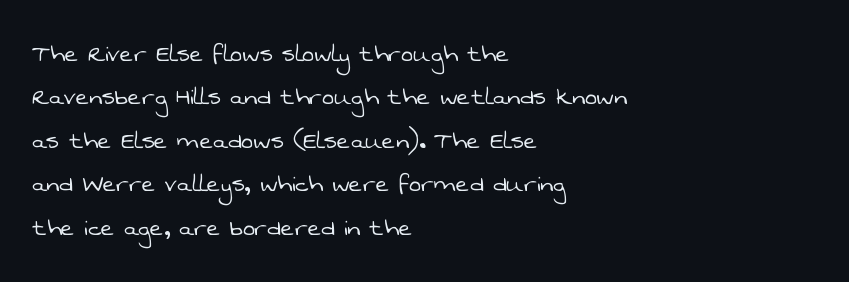
Q: Is the text bold? A: No.
Q: Is the typeface a serif or a sans-serif typeface? A: Sans-serif.
Q: Is the text underlined? A: No.
Q: How is the paragraph aligned? A: Left-aligned.
Q: Is the spacing between letters normal or unusually wide? A: Normal.
Q: Is the spacing between lines tight, normal or loose? A: Normal.
Q: Width (condensed, normal, or wide)? A: Normal.
Q: Stroke contrast? A: Low.
Q: x-height? A: Medium.
Q: Monospaced? A: No.
